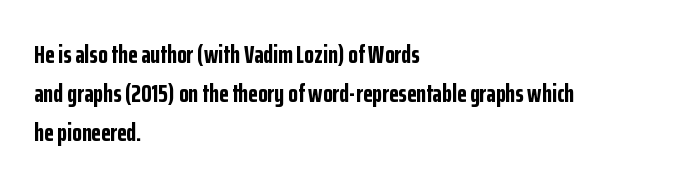
The image shows 25 px bold type, upright; set left-aligned, normal line spacing (1.56x), normal letter spacing, not underlined.
